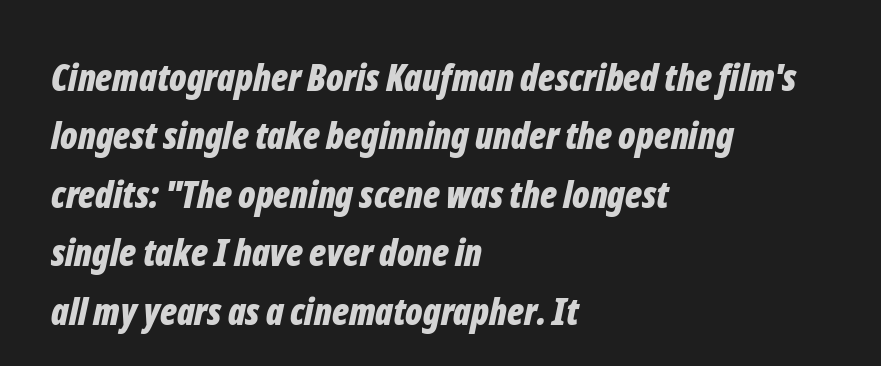
{"italic": "yes", "lean": "right", "slant_degrees": 12, "bold": "yes", "weight": "bold", "width": "condensed", "stroke_contrast": "low", "x_height": "medium", "monospaced": "no", "underline": "no", "align": "left", "line_spacing": "normal", "line_spacing_ratio": 1.58, "letter_spacing": "normal", "letter_spacing_em": 0.0, "glyph_px": 37}
